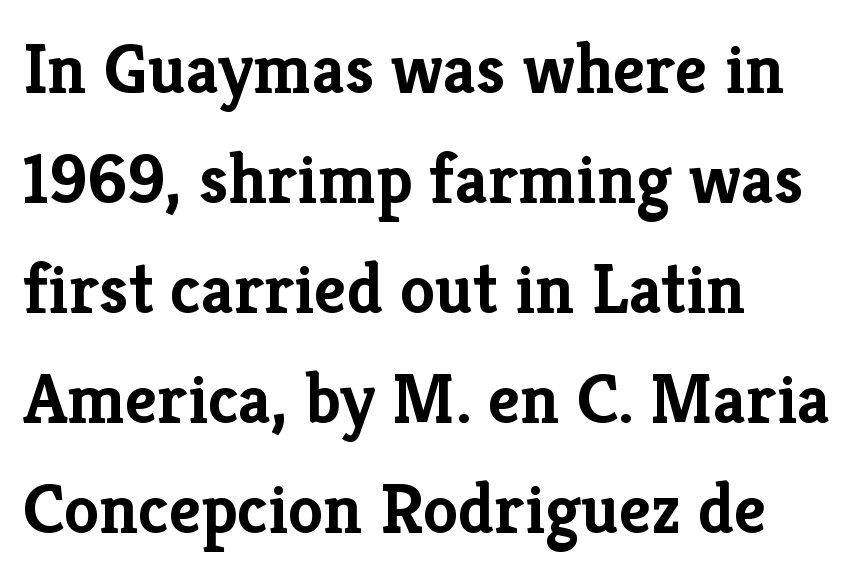
{"serif": "yes", "italic": "no", "bold": "yes", "weight": "semibold", "width": "normal", "stroke_contrast": "low", "x_height": "medium", "monospaced": "no", "underline": "no", "align": "left", "line_spacing": "normal", "line_spacing_ratio": 1.55, "letter_spacing": "normal", "letter_spacing_em": 0.0, "glyph_px": 71}
